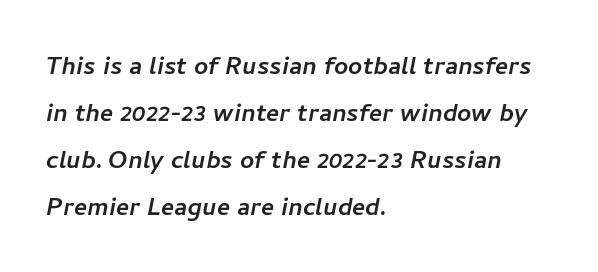
The image shows 31 px sans-serif type; set left-aligned, normal line spacing (1.52x), normal letter spacing, not underlined; low stroke contrast and a medium x-height.
